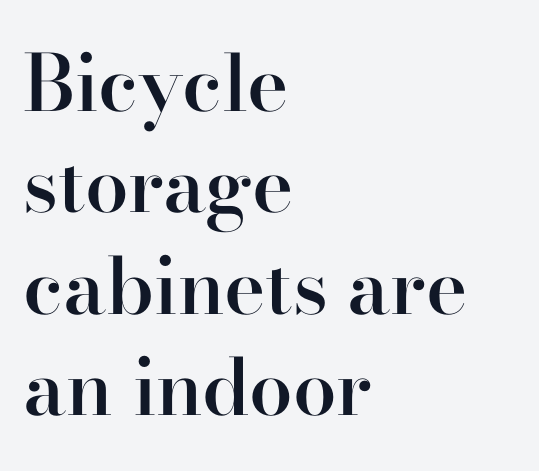
{"serif": "yes", "italic": "no", "bold": "semi", "weight": "semibold", "width": "normal", "stroke_contrast": "high", "x_height": "small", "monospaced": "no", "underline": "no", "align": "left", "line_spacing": "normal", "line_spacing_ratio": 1.3, "letter_spacing": "normal", "letter_spacing_em": 0.0, "glyph_px": 78}
